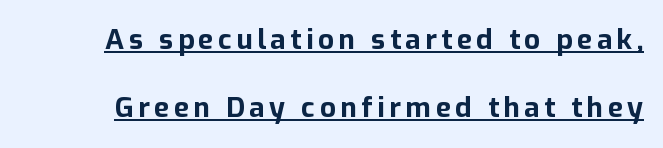
The image shows 28 px bold sans-serif type, upright; set loose line spacing (2.43x), underlined; low stroke contrast and a medium x-height.
